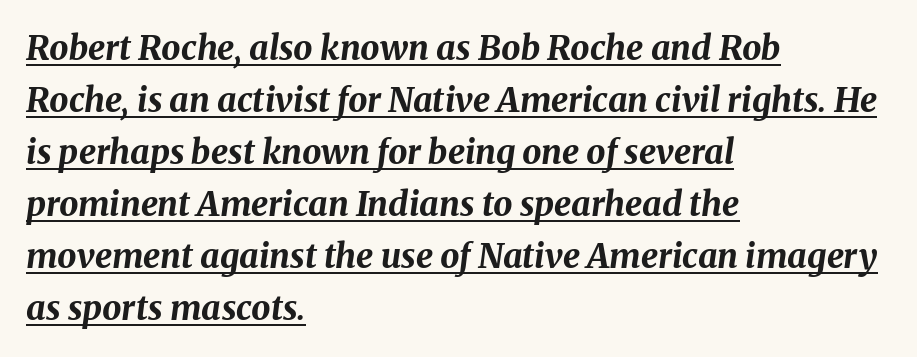
Observe the ordinary spacing: letters are neighbours, not strangers. Each new line begins a customary step beneath the previous one. Character widths vary here, with narrow letters taking less room than wide ones. Strokes here are thick enough to call this a true bold. Where is the straight margin? On the left.
